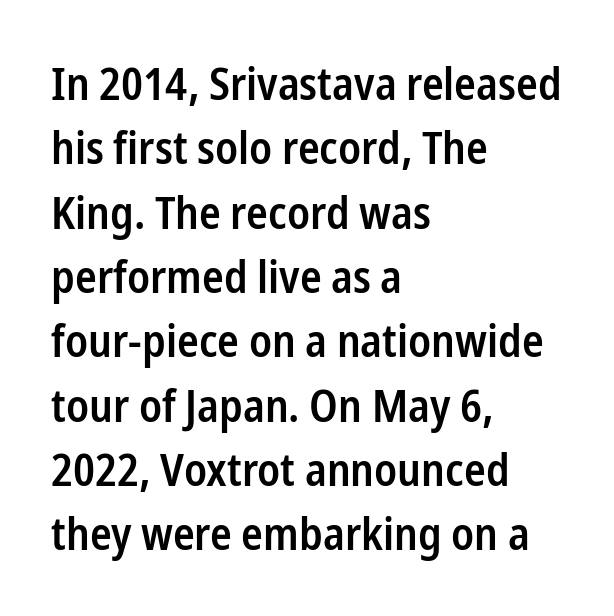
Q: Is the text bold? A: Semi-bold.
Q: Is the text italic (slanted)? A: No, it is upright.
Q: Is the typeface a serif or a sans-serif typeface? A: Sans-serif.
Q: Is the text underlined? A: No.
Q: How is the paragraph aligned? A: Left-aligned.
Q: Is the spacing between letters normal or unusually wide? A: Normal.
Q: Is the spacing between lines tight, normal or loose? A: Normal.
Q: Width (condensed, normal, or wide)? A: Condensed.
Q: Stroke contrast? A: Low.
Q: x-height? A: Medium.
Q: Monospaced? A: No.
